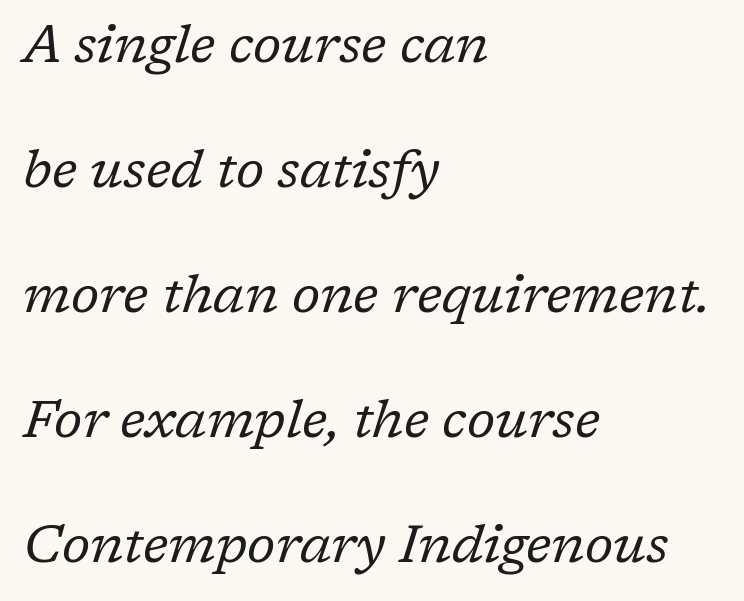
Line beginnings align vertically; line endings do not. Weight: in the light-to-regular range. This is serif lettering, the kind often seen in printed books. These lines keep a tight, regular rhythm from letter to letter.
